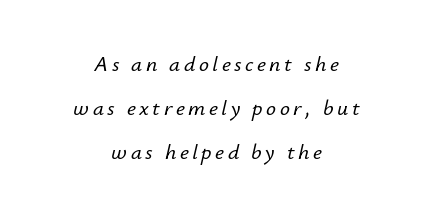
{"italic": "yes", "lean": "right", "slant_degrees": 12, "underline": "no", "align": "center", "line_spacing": "loose", "line_spacing_ratio": 2.01, "glyph_px": 22}
